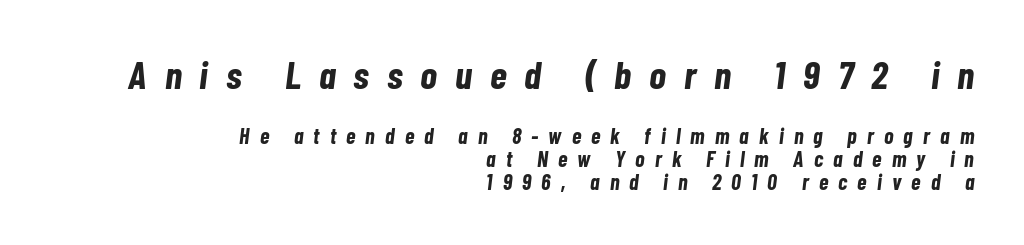
Weight check: bold — yes, fully. A student would call this right alignment; a typographer would say flush right, rag left. Lines of text with bare space underneath. The rendering uses a small line-height, squeezing the rows. You get the large type first, then a drop to smaller type. Each letter keeps its own natural width here, so spacing adapts to shape.
